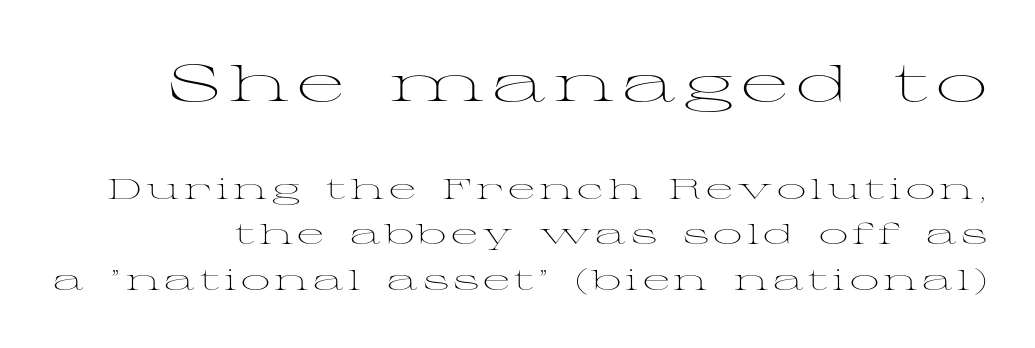
Spacing verdict: proportional, widths tailored to each character. Note: serifs present on the glyphs. If you measured baseline to baseline, you'd find a middling distance. Which of the two is more prominent by size? The first, at the top. The passage shown is not bold in any degree. The specimen omits any rule beneath the text block's lines.
